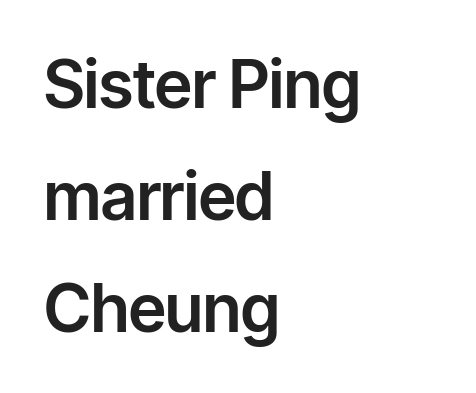
Q: Is the text italic (slanted)? A: No, it is upright.
Q: Is the typeface a serif or a sans-serif typeface? A: Sans-serif.
Q: Is the text underlined? A: No.
Q: How is the paragraph aligned? A: Left-aligned.
Q: Is the spacing between letters normal or unusually wide? A: Normal.
Q: Is the spacing between lines tight, normal or loose? A: Normal.
Q: Width (condensed, normal, or wide)? A: Normal.
Q: Stroke contrast? A: Low.
Q: x-height? A: Medium.
Q: Monospaced? A: No.
